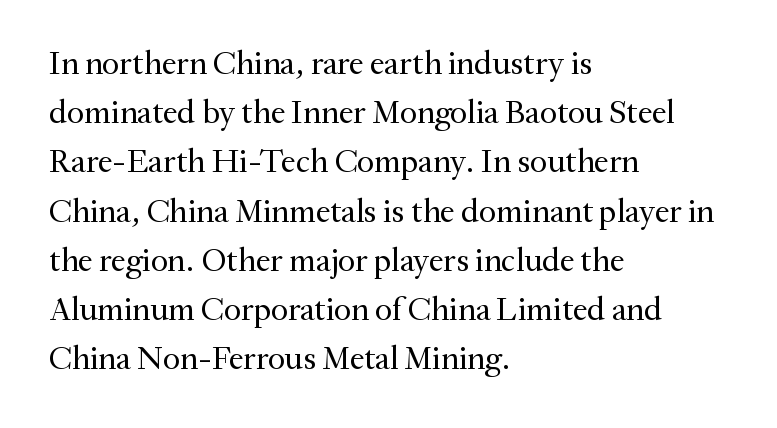
Q: Is the text bold? A: No.
Q: Is the text italic (slanted)? A: No, it is upright.
Q: Is the typeface a serif or a sans-serif typeface? A: Serif.
Q: Is the text underlined? A: No.
Q: How is the paragraph aligned? A: Left-aligned.
Q: Is the spacing between letters normal or unusually wide? A: Normal.
Q: Is the spacing between lines tight, normal or loose? A: Normal.
Q: Width (condensed, normal, or wide)? A: Normal.
Q: Stroke contrast? A: Medium.
Q: x-height? A: Small.
Q: Monospaced? A: No.
